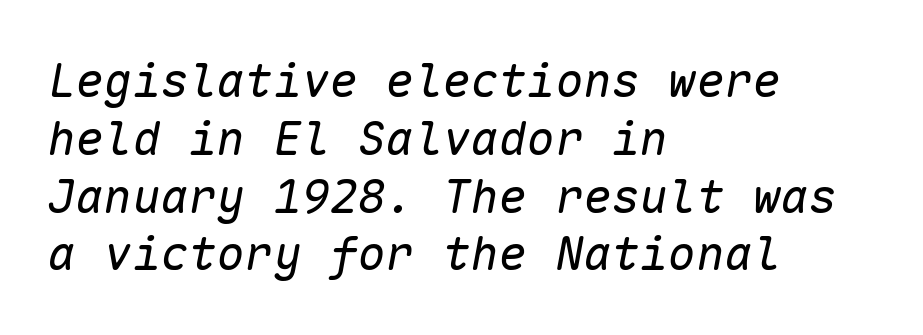
Q: Is the text bold? A: No.
Q: Is the text italic (slanted)? A: Yes, it leans right by about 10 degrees.
Q: Is the text underlined? A: No.
Q: How is the paragraph aligned? A: Left-aligned.
Q: Is the spacing between letters normal or unusually wide? A: Normal.
Q: Width (condensed, normal, or wide)? A: Normal.
Q: Stroke contrast? A: Low.
Q: x-height? A: Medium.
Q: Monospaced? A: Yes.
